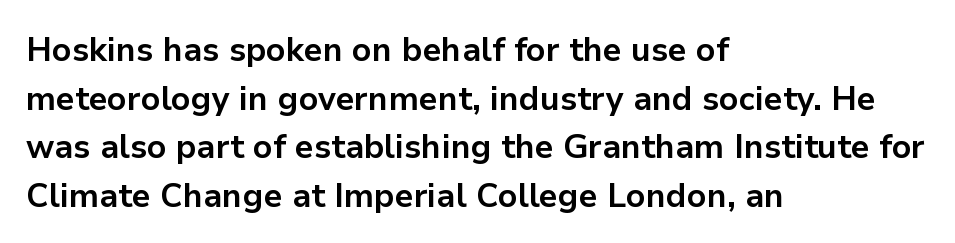
Q: Is the text bold? A: Yes.
Q: Is the text italic (slanted)? A: No, it is upright.
Q: Is the typeface a serif or a sans-serif typeface? A: Sans-serif.
Q: Is the text underlined? A: No.
Q: How is the paragraph aligned? A: Left-aligned.
Q: Is the spacing between letters normal or unusually wide? A: Normal.
Q: Is the spacing between lines tight, normal or loose? A: Normal.
Q: Width (condensed, normal, or wide)? A: Normal.
Q: Stroke contrast? A: Low.
Q: x-height? A: Medium.
Q: Monospaced? A: No.
